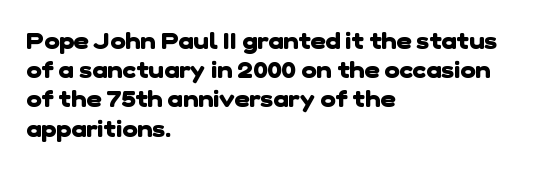
The foot of each line stays bare and open. The glyphs have the mass of a bold cut. This block has exactly the height ordinary leading produces. What stands out about the letter spacing? Nothing — it is the standard amount. In CSS terms this would be text-align: left.
